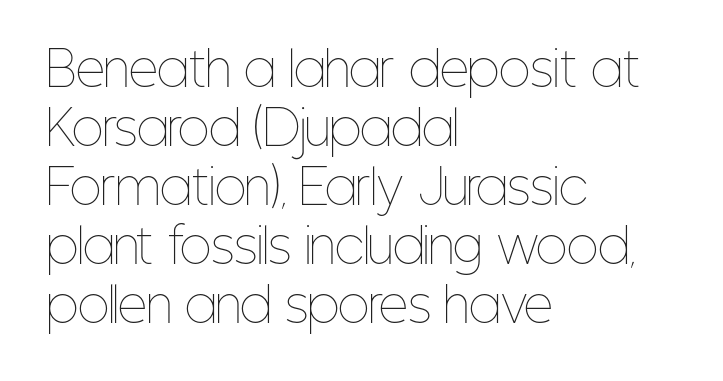
{"italic": "no", "bold": "no", "weight": "thin", "width": "condensed", "stroke_contrast": "low", "x_height": "medium", "monospaced": "no", "underline": "no", "align": "left", "line_spacing": "normal", "line_spacing_ratio": 1.28, "letter_spacing": "normal", "letter_spacing_em": 0.0, "glyph_px": 46}
